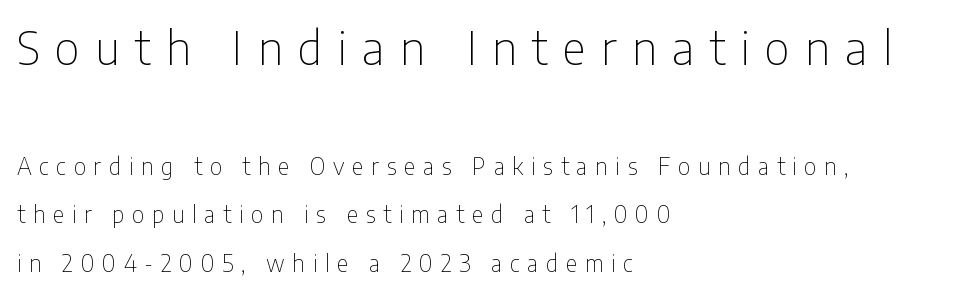
Q: Is the text bold? A: No.
Q: Is the text italic (slanted)? A: No, it is upright.
Q: Is the typeface a serif or a sans-serif typeface? A: Sans-serif.
Q: Is the text underlined? A: No.
Q: How is the paragraph aligned? A: Left-aligned.
Q: Is the spacing between letters normal or unusually wide? A: Unusually wide.
Q: Is the spacing between lines tight, normal or loose? A: Loose.
Q: Which block of text is set in a larger size, the first (top) or the second (bottom)? A: The first (top) one.
Q: Width (condensed, normal, or wide)? A: Condensed.
Q: Stroke contrast? A: Low.
Q: x-height? A: Medium.
Q: Monospaced? A: No.
